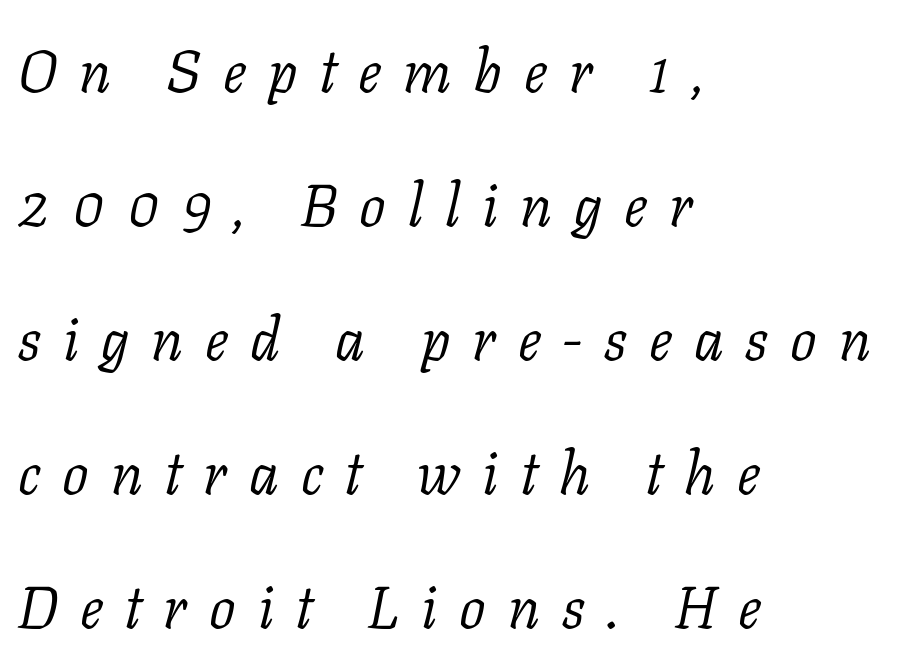
Horizontally, the lines are justified to the leading edge only. This is serif lettering, the kind often seen in printed books. In terms of leading, this rendering errs on the spacious side. No letter is thick-stroked: the sample isn't bold.
